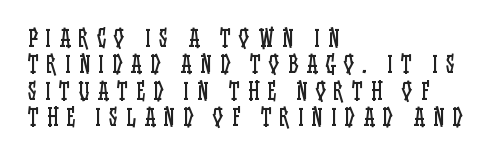
The image shows 23 px text type, upright; set left-aligned, tight line spacing (1.15x), unusually wide letter spacing (+0.35 em), not underlined.
